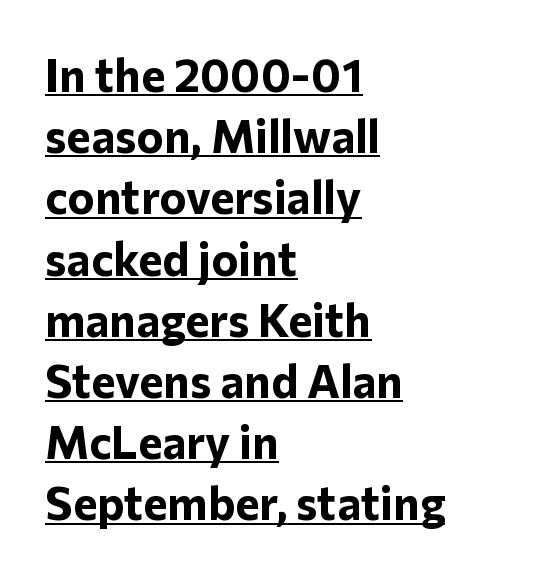
{"serif": "no", "italic": "no", "bold": "yes", "weight": "bold", "width": "normal", "stroke_contrast": "low", "x_height": "medium", "monospaced": "no", "underline": "yes", "align": "left", "line_spacing": "normal", "line_spacing_ratio": 1.33, "letter_spacing": "normal", "letter_spacing_em": 0.0, "glyph_px": 46}
